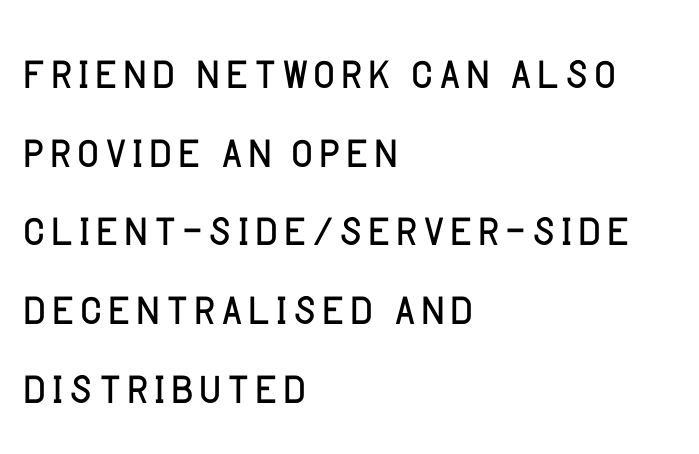
Horizontally, the lines are justified to the leading edge only. A sans-serif font was chosen for this passage. Nothing heavy about these letters — not bold at all. This sample has the flowing, uneven cadence of proportional lettering. Words appear dense and cohesive because spacing is normal.
